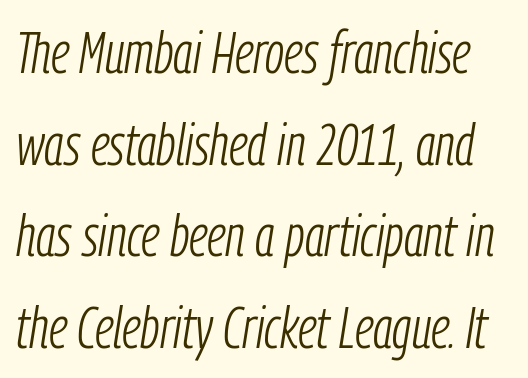
The image shows 58 px light, condensed type, italic (leaning right); set normal line spacing (1.58x), normal letter spacing, not underlined; low stroke contrast and a medium x-height.
